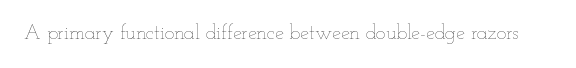
Posture: upright roman. Short note: letters normally spaced. The weight would be labelled regular, book, light, or lighter still. Lines of text with bare space underneath.
